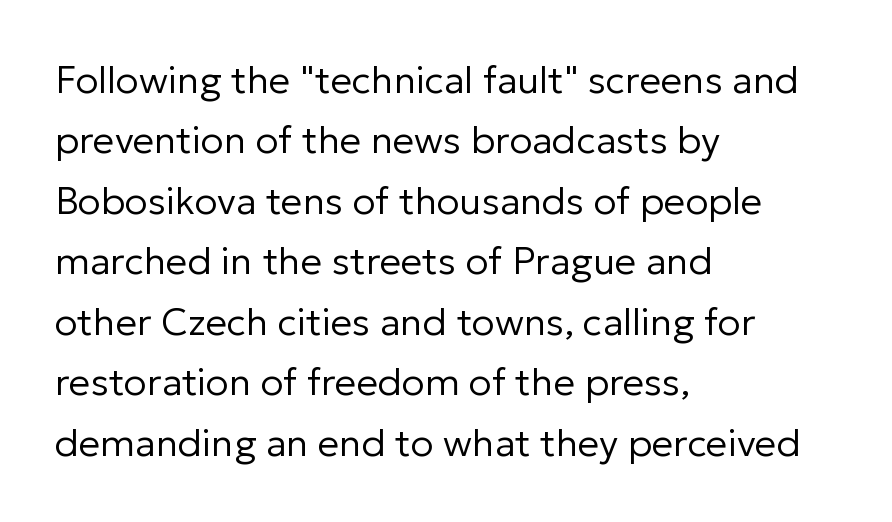
{"serif": "no", "italic": "no", "bold": "no", "weight": "regular", "width": "normal", "stroke_contrast": "low", "x_height": "medium", "monospaced": "no", "underline": "no", "align": "left", "line_spacing": "normal", "line_spacing_ratio": 1.59, "letter_spacing": "normal", "letter_spacing_em": 0.0, "glyph_px": 38}
